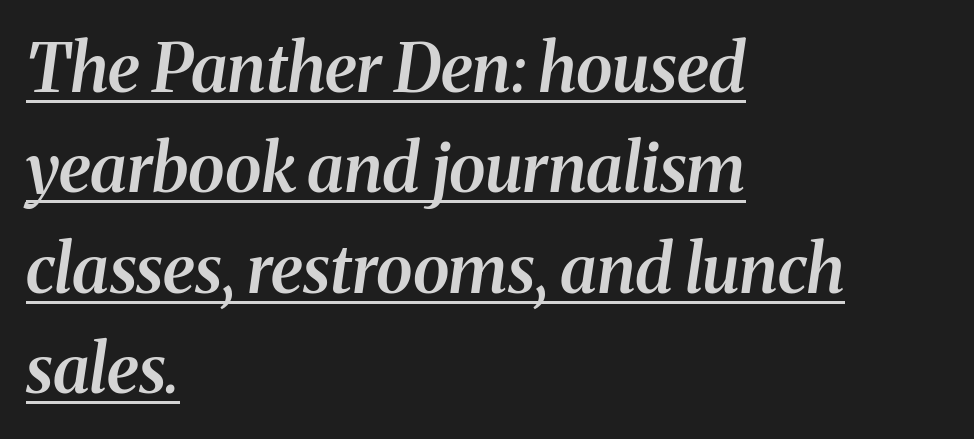
{"serif": "yes", "italic": "yes", "lean": "right", "slant_degrees": 8, "bold": "semi", "weight": "semibold", "width": "normal", "stroke_contrast": "medium", "x_height": "medium", "monospaced": "no", "underline": "yes", "align": "left", "line_spacing": "normal", "line_spacing_ratio": 1.5, "letter_spacing": "normal", "letter_spacing_em": 0.0, "glyph_px": 67}
